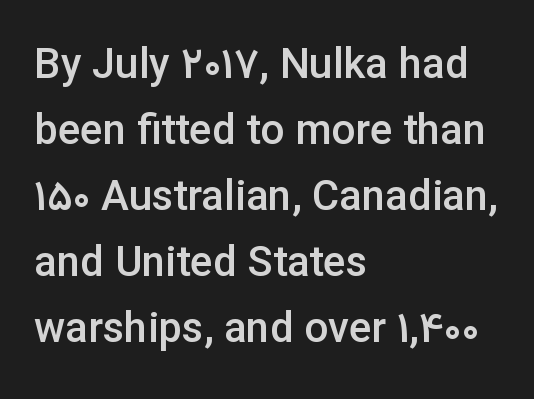
{"serif": "no", "italic": "no", "bold": "semi", "weight": "semibold", "width": "normal", "stroke_contrast": "low", "x_height": "medium", "monospaced": "no", "underline": "no", "align": "left", "line_spacing": "normal", "line_spacing_ratio": 1.57, "letter_spacing": "normal", "letter_spacing_em": 0.0, "glyph_px": 42}
